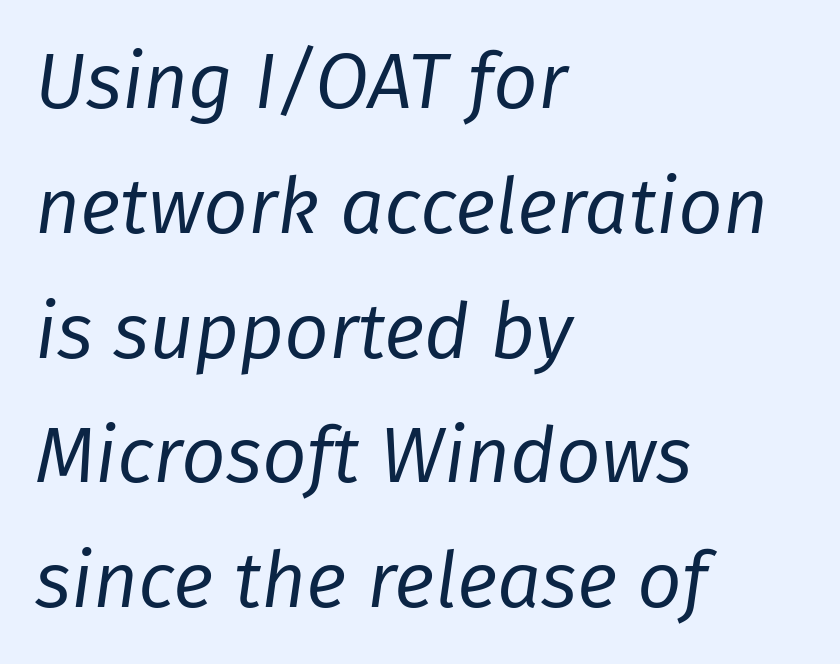
Q: Is the text bold? A: No.
Q: Is the text italic (slanted)? A: Yes, it leans right by about 8 degrees.
Q: Is the text underlined? A: No.
Q: How is the paragraph aligned? A: Left-aligned.
Q: Is the spacing between letters normal or unusually wide? A: Normal.
Q: Is the spacing between lines tight, normal or loose? A: Normal.
Q: Width (condensed, normal, or wide)? A: Normal.
Q: Stroke contrast? A: Low.
Q: x-height? A: Medium.
Q: Monospaced? A: No.
